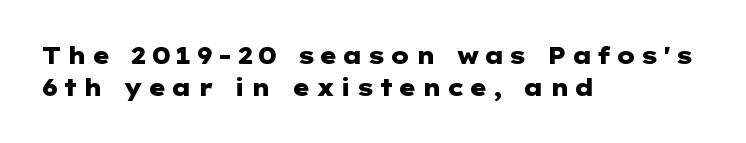
Q: Is the text bold? A: Yes.
Q: Is the text italic (slanted)? A: No, it is upright.
Q: Is the text underlined? A: No.
Q: How is the paragraph aligned? A: Left-aligned.
Q: Is the spacing between letters normal or unusually wide? A: Unusually wide.
Q: Is the spacing between lines tight, normal or loose? A: Normal.
